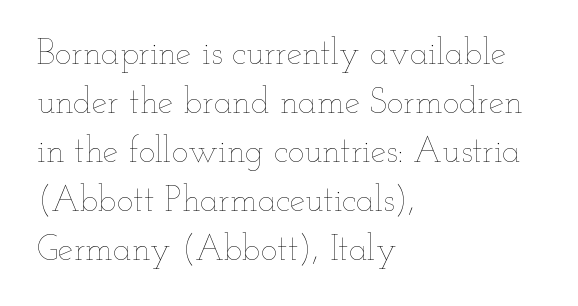
The image shows 35 px thin, wide type, upright; set left-aligned, normal line spacing (1.4x), normal letter spacing, not underlined; low stroke contrast and a small x-height.
